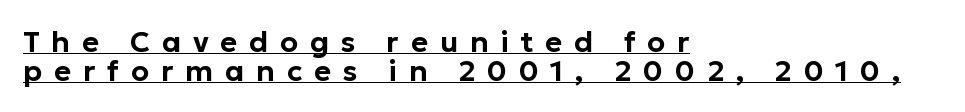
Q: Is the text italic (slanted)? A: No, it is upright.
Q: Is the typeface a serif or a sans-serif typeface? A: Sans-serif.
Q: Is the text underlined? A: Yes.
Q: How is the paragraph aligned? A: Left-aligned.
Q: Is the spacing between letters normal or unusually wide? A: Unusually wide.
Q: Is the spacing between lines tight, normal or loose? A: Tight.
Q: Width (condensed, normal, or wide)? A: Normal.
Q: Stroke contrast? A: Low.
Q: x-height? A: Medium.
Q: Monospaced? A: No.
